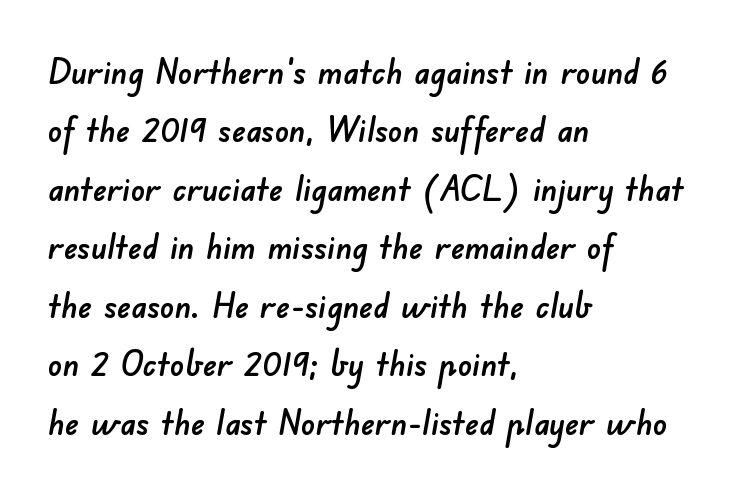
The image shows 35 px sans-serif type; set left-aligned, normal line spacing (1.67x), normal letter spacing, not underlined; low stroke contrast and a small x-height.
